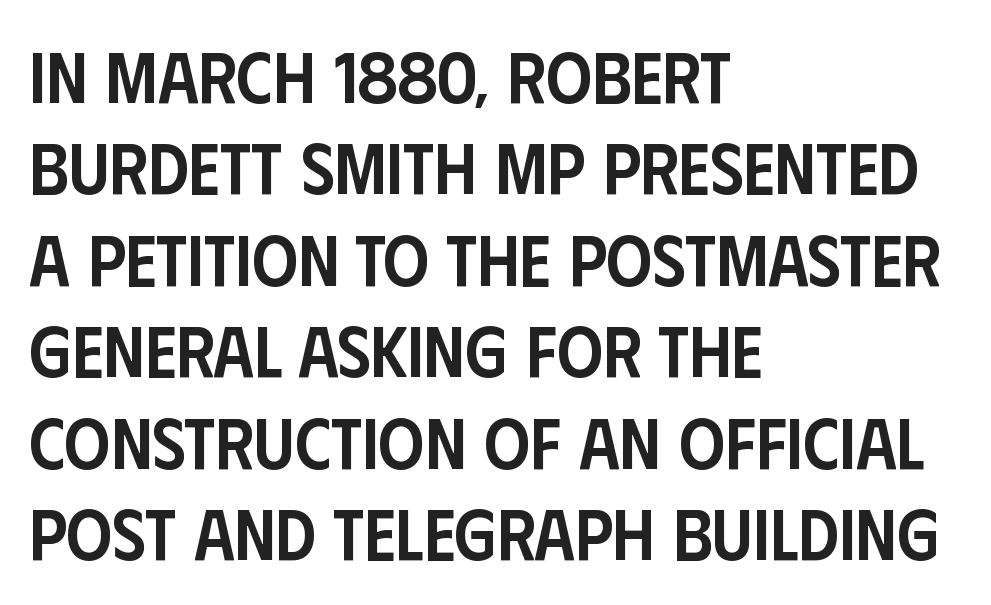
The image shows 72 px semibold, condensed sans-serif type, upright; set left-aligned, normal line spacing (1.27x), normal letter spacing, not underlined; low stroke contrast and a large x-height.
